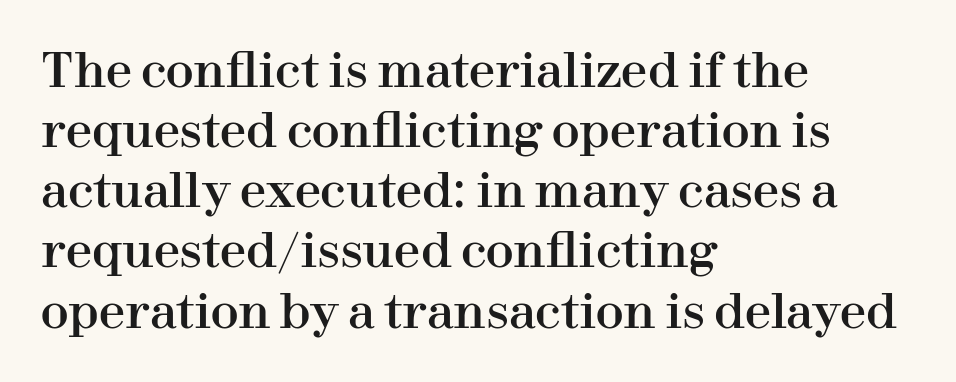
Interline gaps are of average width in this sample. Each letter keeps its own natural width here, so spacing adapts to shape. Words appear dense and cohesive because spacing is normal. Which margin do the lines hug? The left one — the right edge is uneven. Unlike a clean sans, this face finishes its strokes with serifs.
